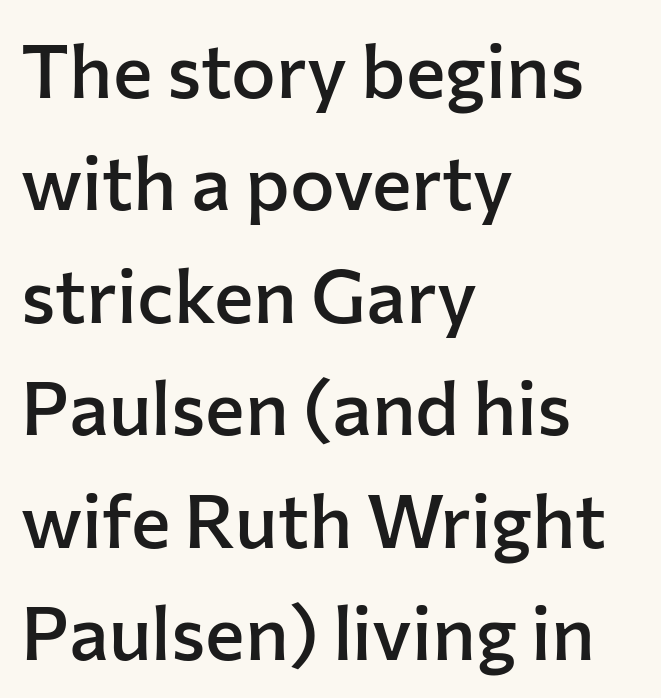
Evenly set lines give the paragraph a standard silhouette. Think of a printed novel: that variable character pitch is what you see here. These lines carry some extra weight — a demibold, not a full bold. Unlike a traditional serif, this face leaves its strokes unadorned. A clean baseline with only descenders dipping below it. There is no visible air inserted between adjacent glyphs.
